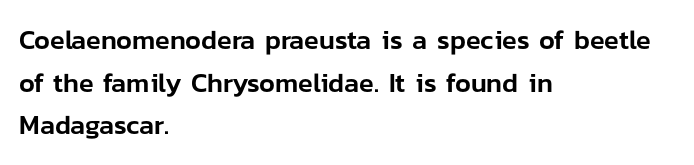
Q: Is the text italic (slanted)? A: No, it is upright.
Q: Is the text underlined? A: No.
Q: How is the paragraph aligned? A: Left-aligned.
Q: Is the spacing between letters normal or unusually wide? A: Normal.
Q: Is the spacing between lines tight, normal or loose? A: Normal.
